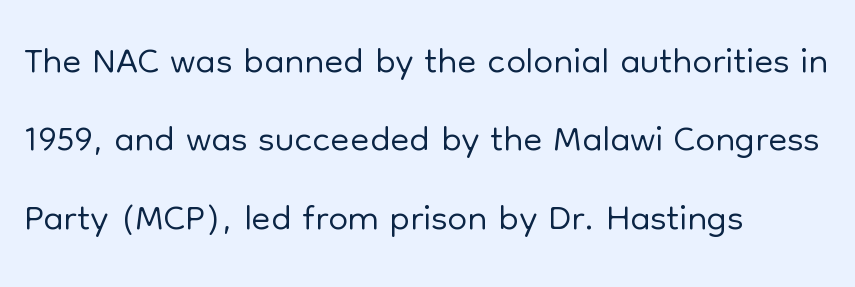
{"serif": "no", "italic": "no", "bold": "no", "weight": "light", "width": "normal", "stroke_contrast": "low", "x_height": "medium", "monospaced": "no", "underline": "no", "align": "left", "line_spacing": "normal", "line_spacing_ratio": 1.4, "letter_spacing": "normal", "letter_spacing_em": 0.0, "glyph_px": 56}
